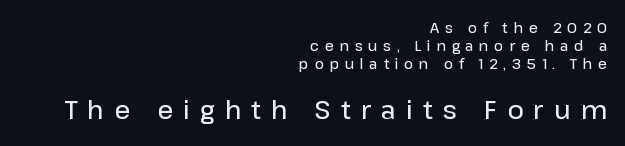
Q: Is the text bold? A: Semi-bold.
Q: Is the text italic (slanted)? A: No, it is upright.
Q: Is the text underlined? A: No.
Q: How is the paragraph aligned? A: Right-aligned.
Q: Is the spacing between letters normal or unusually wide? A: Unusually wide.
Q: Is the spacing between lines tight, normal or loose? A: Normal.
Q: Which block of text is set in a larger size, the first (top) or the second (bottom)? A: The second (bottom) one.
